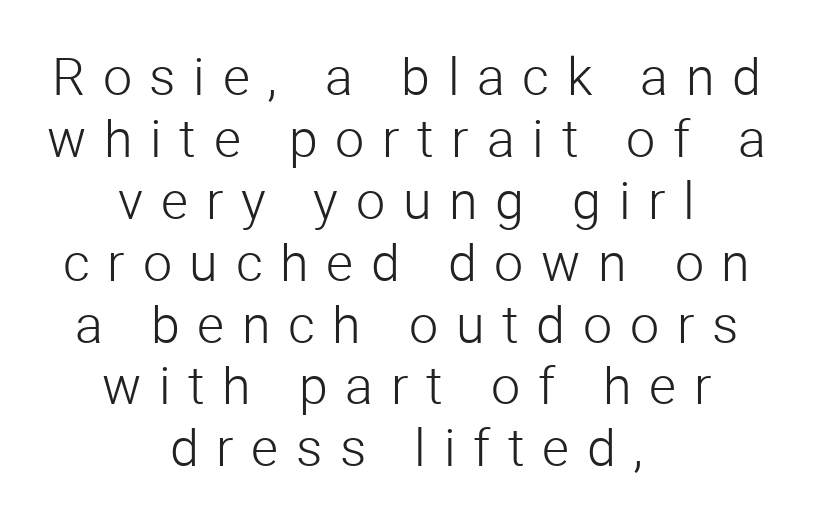
The image shows 52 px light sans-serif type, upright; set centered, line spacing 1.19x, unusually wide letter spacing (+0.34 em), not underlined; low stroke contrast and a medium x-height.
